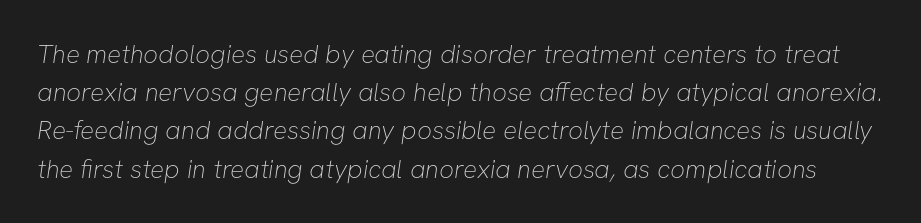
Between one letter and the next there's only the usual sliver of space. The gap between lines stays unmarked. If you measured baseline to baseline, you'd find a middling distance. Stem width sits at or under what a default text font uses.
